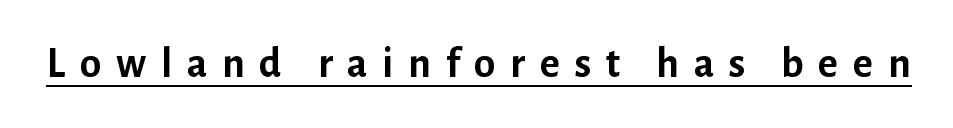
The image shows 43 px semibold sans-serif type, upright; set unusually wide letter spacing (+0.34 em), underlined; low stroke contrast and a medium x-height.
